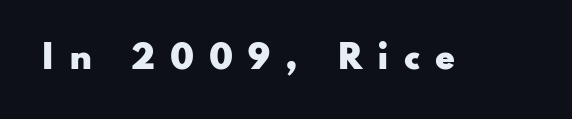
The image shows 32 px heavy, wide sans-serif type, upright; set unusually wide letter spacing (+0.47 em), not underlined; low stroke contrast and a small x-height.
